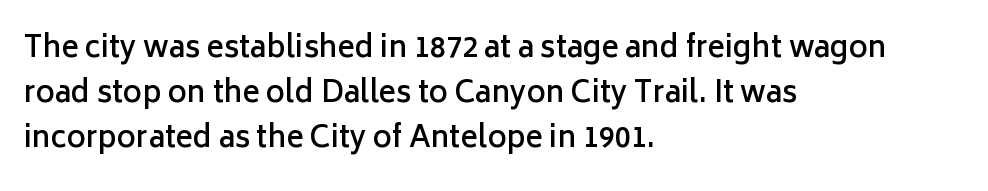
Q: Is the text bold? A: Semi-bold.
Q: Is the text italic (slanted)? A: No, it is upright.
Q: Is the typeface a serif or a sans-serif typeface? A: Sans-serif.
Q: Is the text underlined? A: No.
Q: How is the paragraph aligned? A: Left-aligned.
Q: Is the spacing between letters normal or unusually wide? A: Normal.
Q: Is the spacing between lines tight, normal or loose? A: Normal.
Q: Width (condensed, normal, or wide)? A: Normal.
Q: Stroke contrast? A: Low.
Q: x-height? A: Medium.
Q: Monospaced? A: No.
